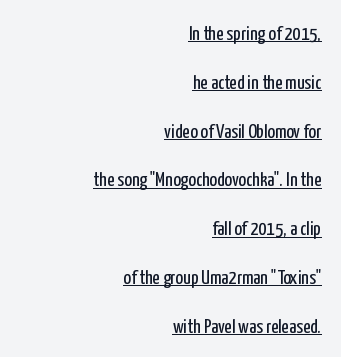
Q: Is the text bold? A: No.
Q: Is the text italic (slanted)? A: No, it is upright.
Q: Is the text underlined? A: Yes.
Q: How is the paragraph aligned? A: Right-aligned.
Q: Is the spacing between letters normal or unusually wide? A: Normal.
Q: Is the spacing between lines tight, normal or loose? A: Loose.
